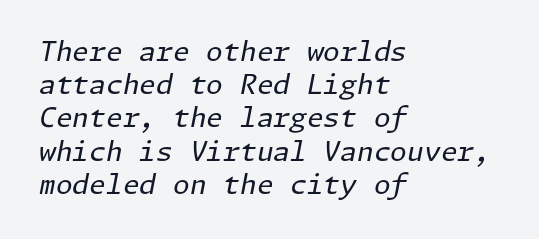
{"italic": "yes", "lean": "right", "slant_degrees": 11, "bold": "no", "underline": "no", "align": "left", "line_spacing_ratio": 1.23, "letter_spacing": "normal", "letter_spacing_em": 0.0, "glyph_px": 27}
